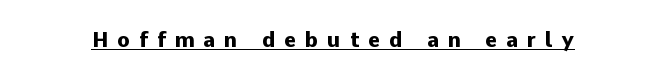
The image shows 21 px bold type, upright; set unusually wide letter spacing (+0.43 em), underlined.
